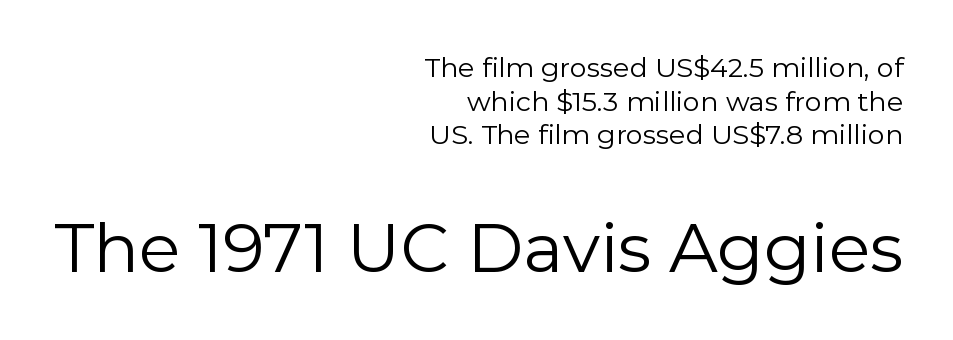
The image shows 68 px regular-weight sans-serif type, upright; set right-aligned, normal line spacing (1.25x), normal letter spacing, not underlined; the second (bottom) block is 2.52x larger; low stroke contrast and a medium x-height.
